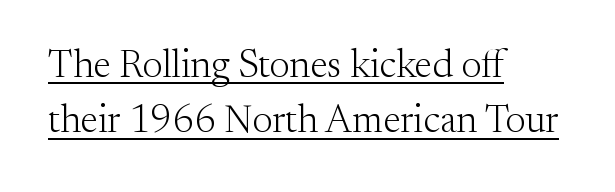
Is the letter spacing exaggerated? No — it looks like the ordinary default. Varying glyph widths throughout — classic text-font behaviour. These lines sit exactly where default settings would place them. The rag falls on the right side of this text block. No italicization has been applied; the sample stays upright.
